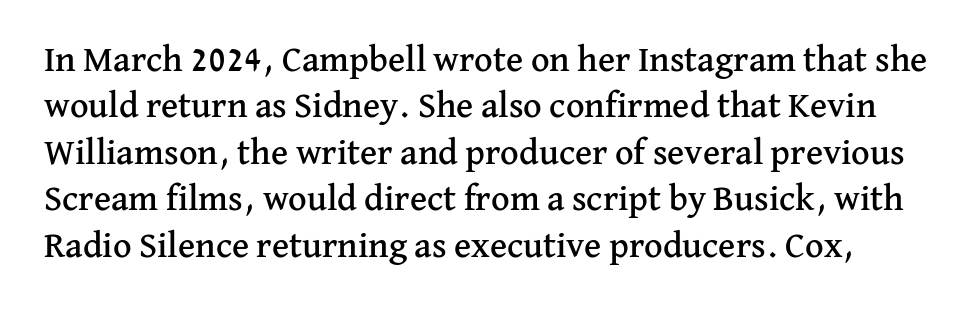
{"serif": "yes", "italic": "no", "width": "normal", "stroke_contrast": "medium", "x_height": "medium", "monospaced": "no", "underline": "no", "line_spacing": "normal", "line_spacing_ratio": 1.29, "letter_spacing": "normal", "letter_spacing_em": 0.0, "glyph_px": 36}
